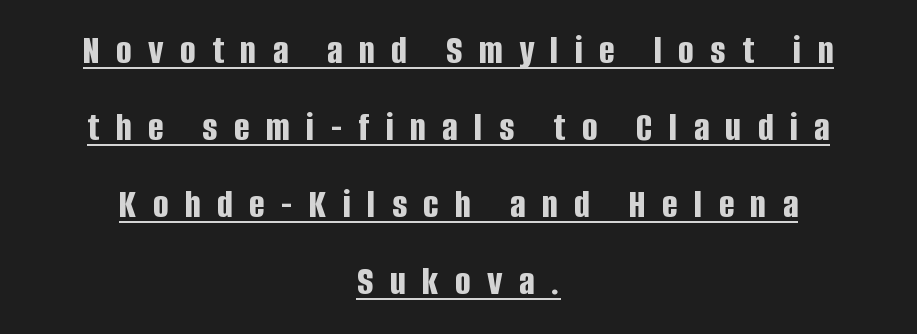
{"serif": "no", "italic": "no", "bold": "yes", "weight": "bold", "width": "condensed", "stroke_contrast": "low", "x_height": "large", "monospaced": "no", "underline": "yes", "align": "center", "line_spacing_ratio": 1.88, "letter_spacing": "wide", "letter_spacing_em": 0.4, "glyph_px": 41}
